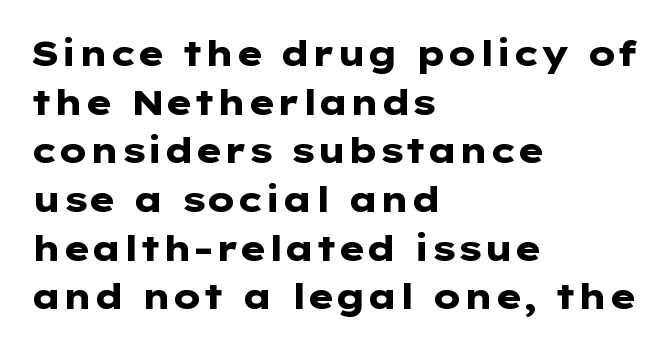
Q: Is the text bold? A: Yes.
Q: Is the text italic (slanted)? A: No, it is upright.
Q: Is the typeface a serif or a sans-serif typeface? A: Sans-serif.
Q: Is the text underlined? A: No.
Q: How is the paragraph aligned? A: Left-aligned.
Q: Is the spacing between letters normal or unusually wide? A: Normal.
Q: Is the spacing between lines tight, normal or loose? A: Normal.
Q: Width (condensed, normal, or wide)? A: Wide.
Q: Stroke contrast? A: Low.
Q: x-height? A: Medium.
Q: Monospaced? A: No.
